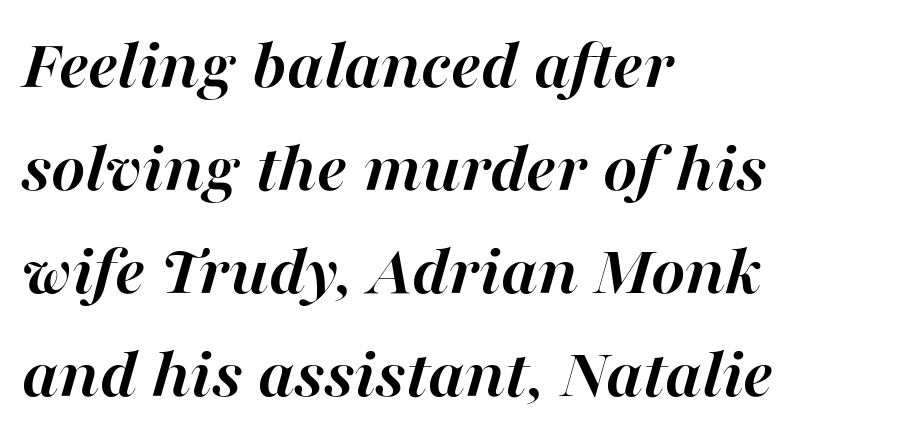
{"italic": "yes", "lean": "right", "slant_degrees": 16, "bold": "yes", "weight": "semibold", "width": "normal", "stroke_contrast": "high", "x_height": "medium", "monospaced": "no", "underline": "no", "align": "left", "line_spacing": "normal", "line_spacing_ratio": 1.41, "letter_spacing": "normal", "letter_spacing_em": 0.0, "glyph_px": 73}
